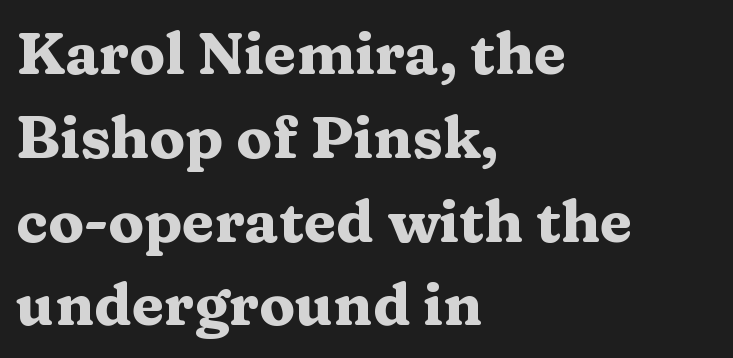
The image shows 59 px heavy, wide serif type, upright; set left-aligned, normal line spacing (1.42x), normal letter spacing, not underlined; medium stroke contrast and a medium x-height.
